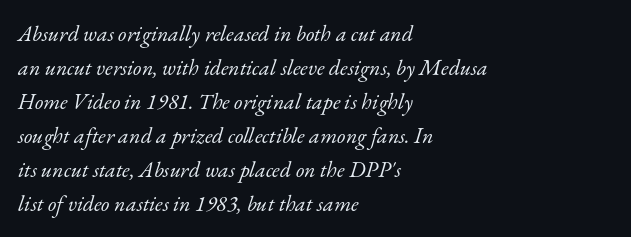
The image shows 22 px text type, italic (leaning right); set left-aligned, normal line spacing (1.55x), normal letter spacing, not underlined.
